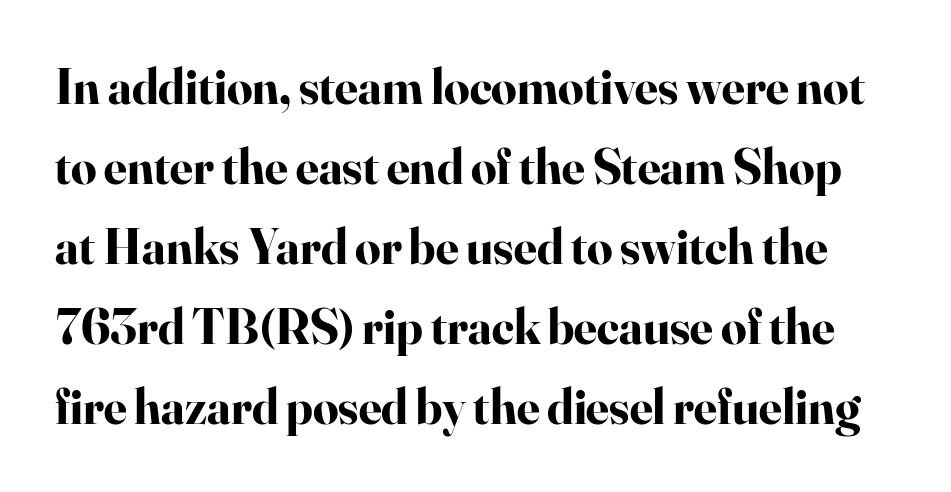
The image shows 50 px bold serif type, upright; set normal line spacing (1.6x), normal letter spacing, not underlined; high stroke contrast and a small x-height.
